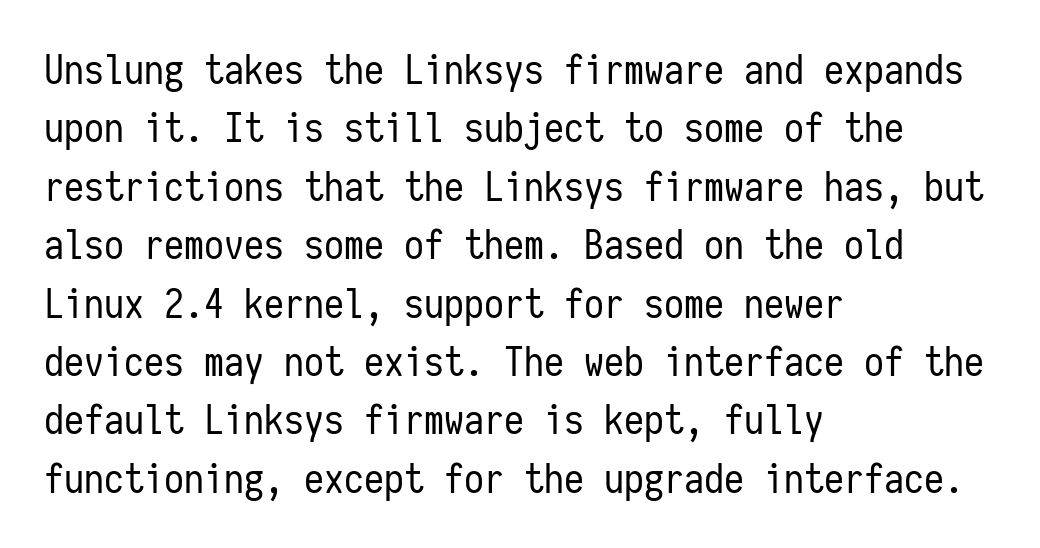
This sample uses plain, unmodified letter spacing. The characters display no serif detailing; their extremities are plain. The cut favours lightness, reaching ordinary text weight at its darkest. The designer left line spacing at the default. The type sits square on the baseline with zero lean. Which margin do the lines hug? The left one — the right edge is uneven.
